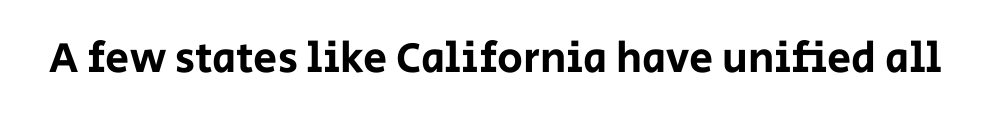
The type family on display is of the sans-serif kind. Spacing verdict: proportional, widths tailored to each character. Letters rest on an invisible, unmarked baseline. Posture: upright roman. The rendering keeps characters at their native spacing.
